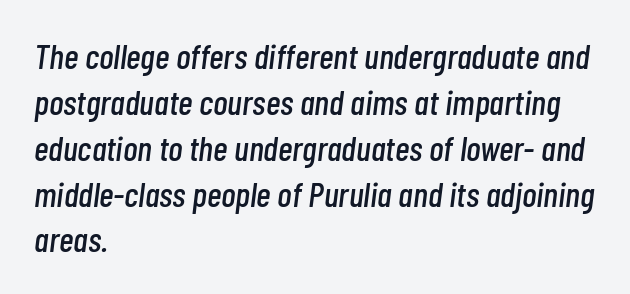
The image shows 35 px condensed type, italic (leaning right); set left-aligned, normal line spacing (1.31x), normal letter spacing, not underlined; low stroke contrast and a medium x-height.
